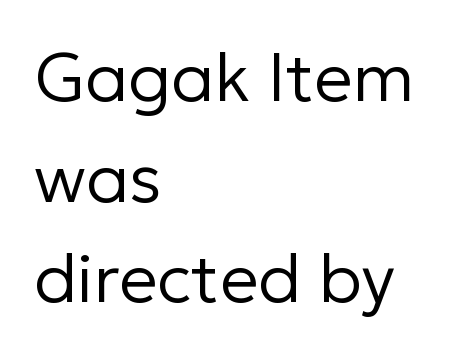
The image shows 68 px regular-weight sans-serif type, upright; set left-aligned, normal line spacing (1.48x), normal letter spacing, not underlined; low stroke contrast and a medium x-height.
